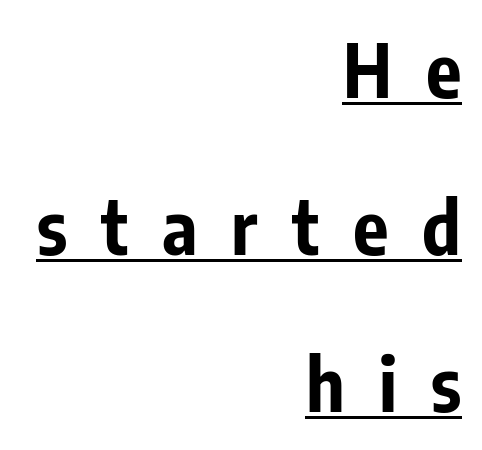
{"serif": "no", "italic": "no", "bold": "yes", "weight": "bold", "width": "condensed", "stroke_contrast": "low", "x_height": "medium", "monospaced": "no", "underline": "yes", "align": "right", "line_spacing": "loose", "line_spacing_ratio": 2.12, "letter_spacing": "wide", "letter_spacing_em": 0.46, "glyph_px": 74}
